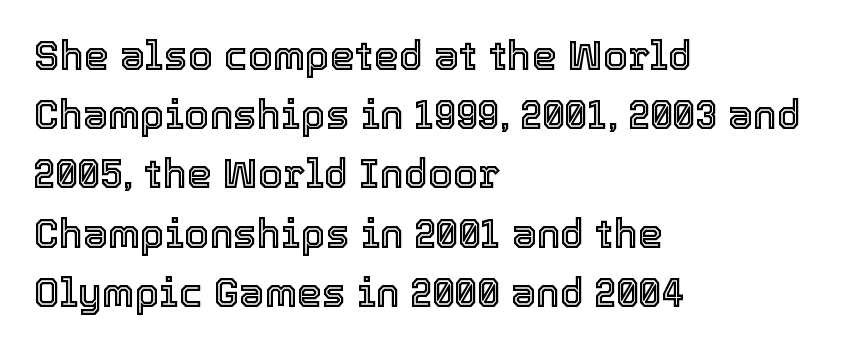
{"italic": "no", "width": "normal", "x_height": "medium", "monospaced": "no", "underline": "no", "align": "left", "line_spacing": "normal", "line_spacing_ratio": 1.48, "letter_spacing": "normal", "letter_spacing_em": 0.0, "glyph_px": 40}
